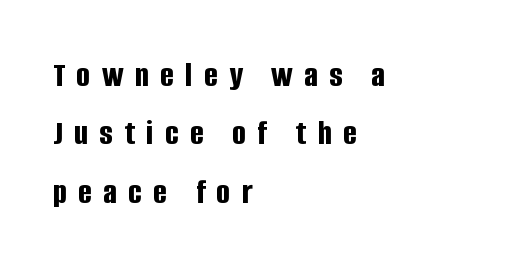
The image shows 36 px bold, condensed sans-serif type, upright; set left-aligned, normal line spacing (1.62x), unusually wide letter spacing (+0.32 em), not underlined; low stroke contrast and a large x-height.
